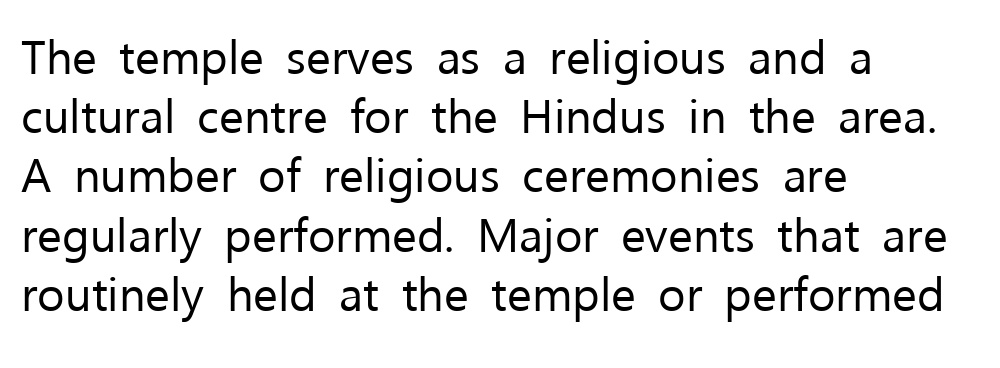
The image shows 47 px regular-weight sans-serif type, upright; set left-aligned, normal line spacing (1.26x), normal letter spacing, not underlined; low stroke contrast and a medium x-height.
